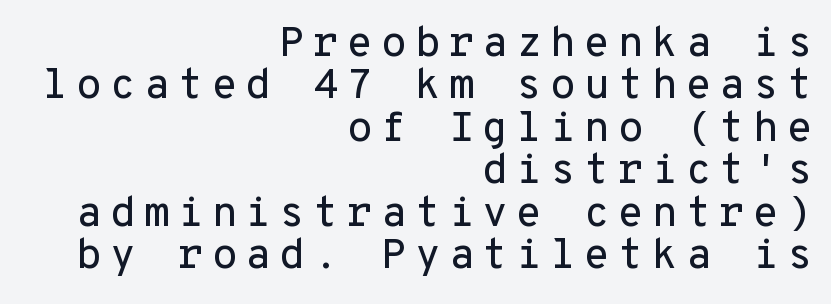
This sample trades vertical openness for compactness between lines. These lines are composed in type without serifs. The letters march in equal steps, a hallmark of fixed-pitch type. Horizontal alignment here is rightward, an uncommon choice for prose. Rendered with straight, roman letterforms.
